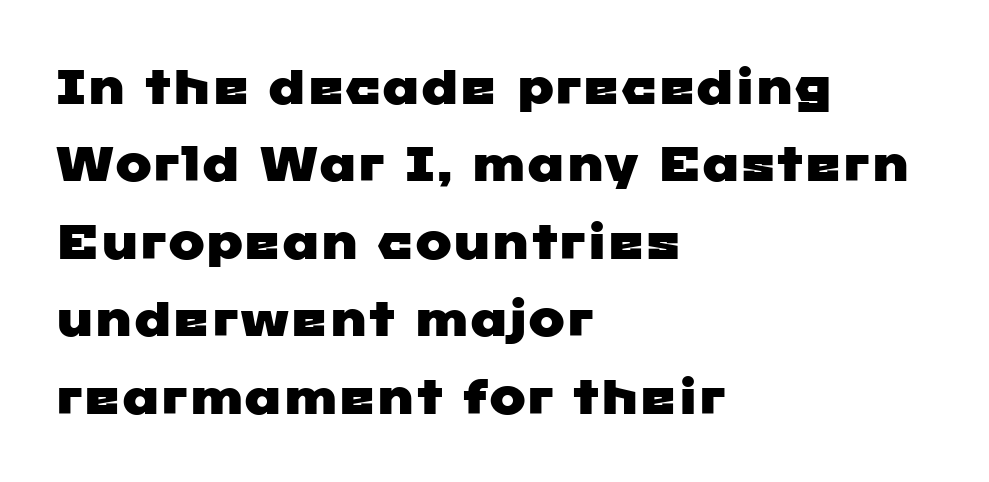
Q: Is the typeface a serif or a sans-serif typeface? A: Sans-serif.
Q: Is the text underlined? A: No.
Q: How is the paragraph aligned? A: Left-aligned.
Q: Is the spacing between letters normal or unusually wide? A: Normal.
Q: Is the spacing between lines tight, normal or loose? A: Normal.
Q: Width (condensed, normal, or wide)? A: Wide.
Q: Stroke contrast? A: Low.
Q: x-height? A: Medium.
Q: Monospaced? A: No.
